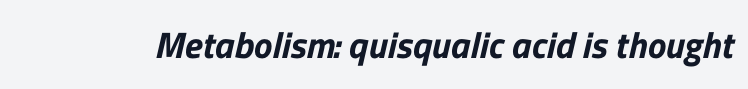
Q: Is the typeface a serif or a sans-serif typeface? A: Sans-serif.
Q: Is the text underlined? A: No.
Q: Is the spacing between letters normal or unusually wide? A: Normal.
Q: Width (condensed, normal, or wide)? A: Normal.
Q: Stroke contrast? A: Low.
Q: x-height? A: Medium.
Q: Monospaced? A: No.
